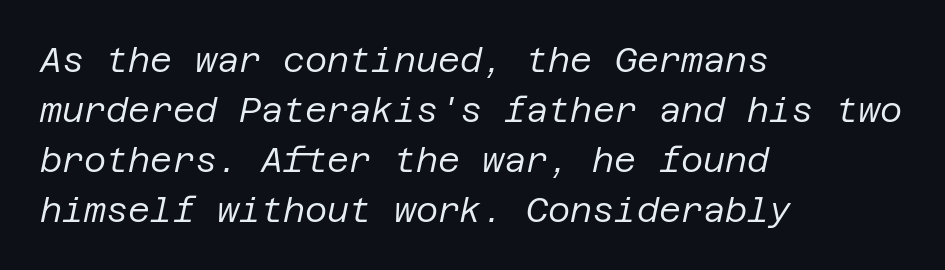
Summary of vertical rhythm: regular, with standard interline spacing. The strokes carry an ordinary text weight at most. Descenders hang freely into open space. The paragraph shown leans on its left margin. Slant detected: the letters are inclined.
